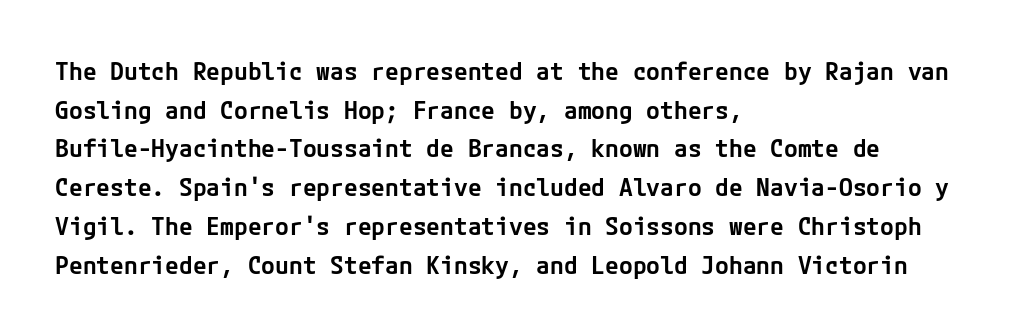
Quick note: underline off. The passage is arranged the way most books set body copy — flush left. Quick note: interline space is typical. Posture: vertical. The letters sit at their default tracking, neither squeezed nor spread.
